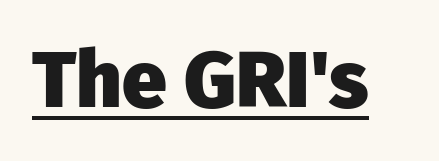
Do the characters align in a grid? No, the font is proportional. The lettering holds an erect, upright posture throughout. What kind of face is this? One without serifs — a sans. Heft: maximum for text — a bold. Nothing unusual about the tracking: characters are spaced as the font intends. The glyphs are accompanied by a horizontal stroke just below them.
